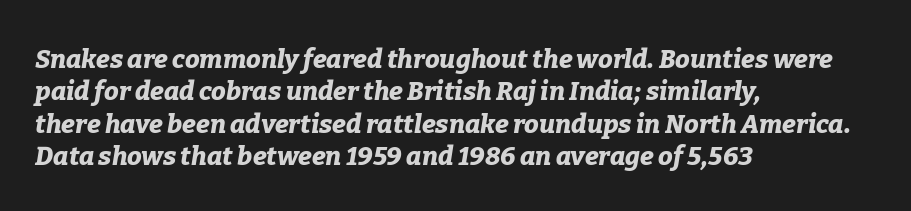
The font's italic variant was chosen for this text. You could call the tracking neutral — neither tight nor loose. The sample has been set heavy, in full bold. Reading down the block, your eye returns to a fixed left position each line. Interline gaps are of average width in this sample. The foot of each line stays bare and open.
